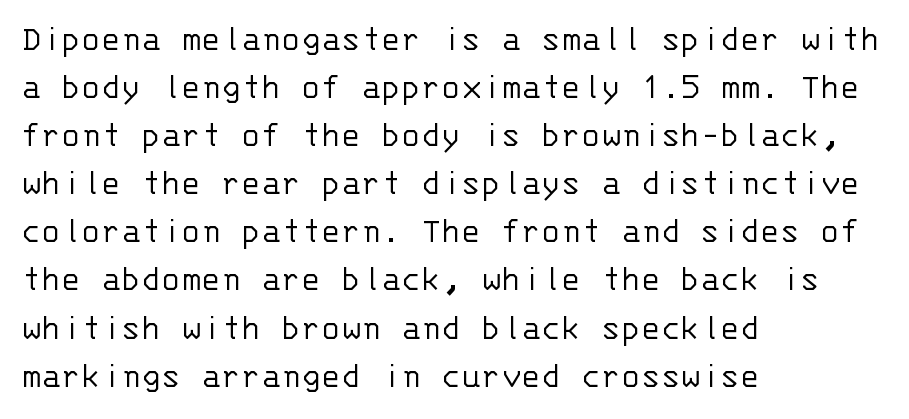
The image shows 37 px light sans-serif type, upright, monospaced; set left-aligned, normal line spacing (1.3x), normal letter spacing, not underlined; low stroke contrast and a large x-height.
